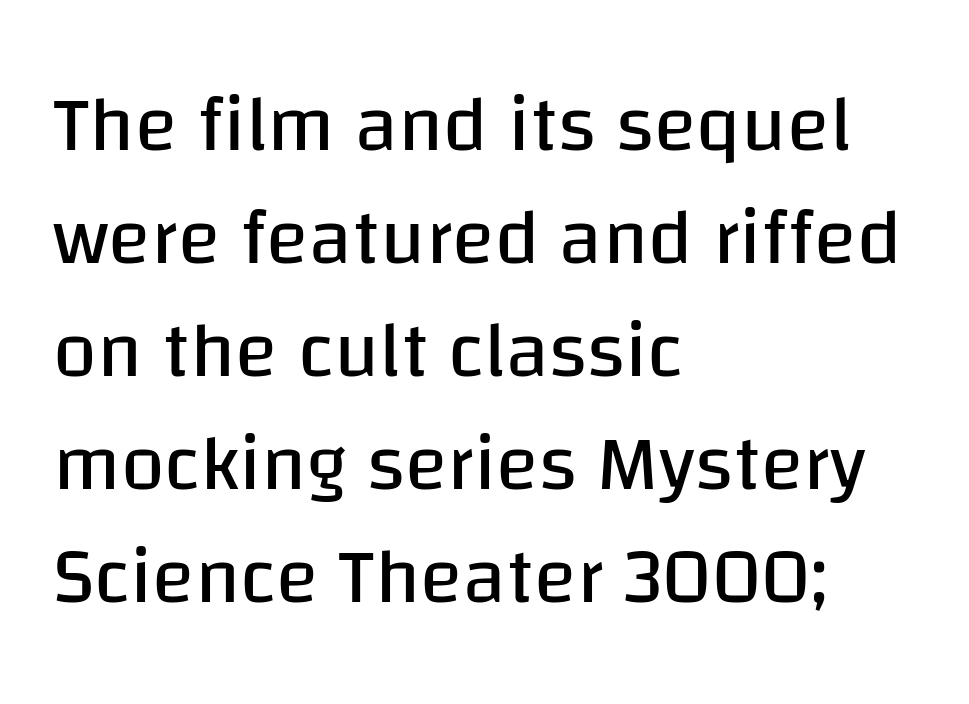
Heaviness? Minimal to ordinary, like unemphasized prose. Serifs: no, the terminals of the letterforms are clean. Reading down the block, your eye returns to a fixed left position each line. Letter spacing: default. The area under the type is left untouched. No italicization has been applied; the sample stays upright.
